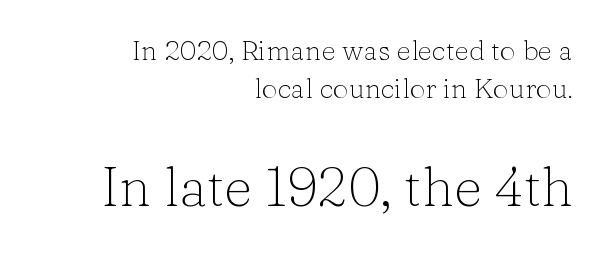
The block sitting lower on the canvas is the one with enlarged characters. Does the type have serifs? Yes, each stem ends in a small foot. A flush-right, rag-left setting is used for this passage. Beneath every word, the page is bare. The leading is moderate, giving the passage an even texture.
